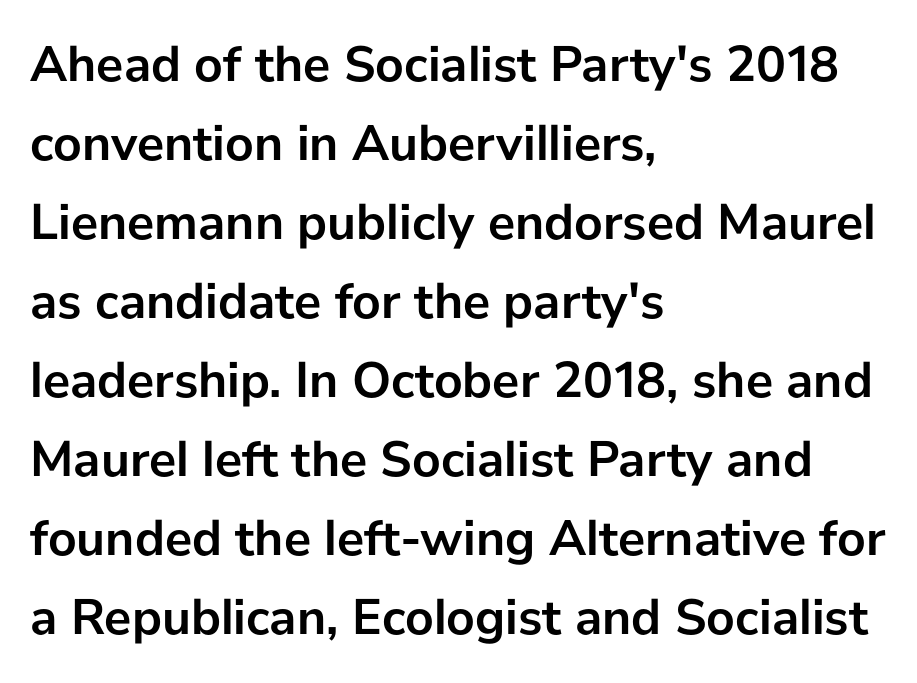
{"serif": "no", "italic": "no", "bold": "yes", "weight": "semibold", "width": "normal", "stroke_contrast": "low", "x_height": "medium", "monospaced": "no", "underline": "no", "align": "left", "line_spacing": "normal", "line_spacing_ratio": 1.55, "letter_spacing": "normal", "letter_spacing_em": 0.0, "glyph_px": 51}
